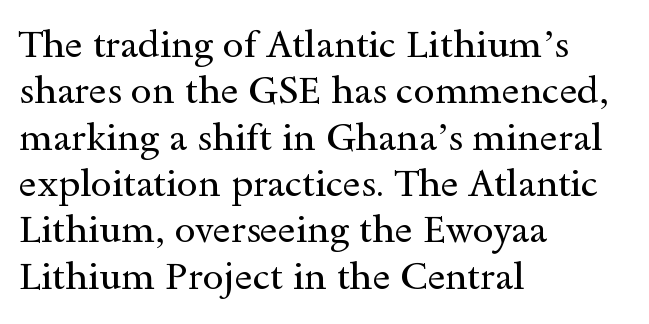
Q: Is the text bold? A: No.
Q: Is the text italic (slanted)? A: No, it is upright.
Q: Is the typeface a serif or a sans-serif typeface? A: Serif.
Q: Is the text underlined? A: No.
Q: How is the paragraph aligned? A: Left-aligned.
Q: Is the spacing between letters normal or unusually wide? A: Normal.
Q: Width (condensed, normal, or wide)? A: Wide.
Q: x-height? A: Small.
Q: Monospaced? A: No.
